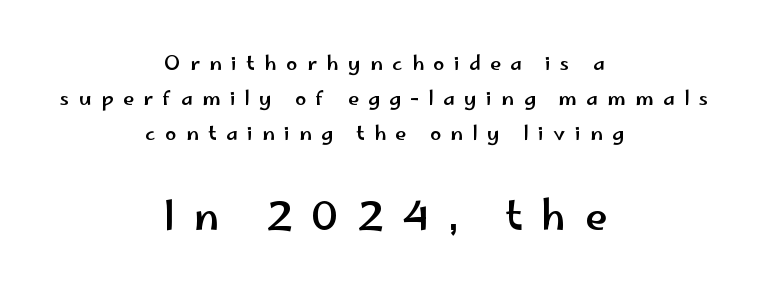
{"serif": "no", "italic": "no", "width": "wide", "stroke_contrast": "low", "x_height": "small", "monospaced": "no", "underline": "no", "align": "center", "line_spacing_ratio": 1.76, "letter_spacing": "wide", "letter_spacing_em": 0.47, "larger_block": "second", "size_ratio": 2.0, "glyph_px": 40}
